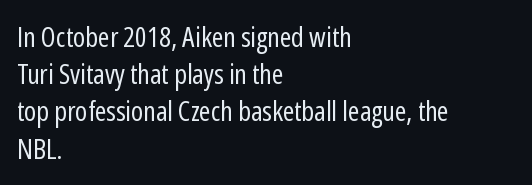
The rendering keeps characters at their native spacing. The rag falls on the right side of this text block. This rendering employs a face without finishing strokes, i.e., a sans-serif. Rule under the text: the space is simply empty.
